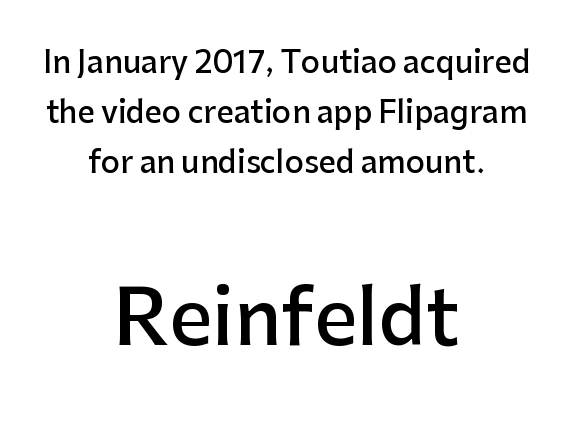
This sample has the flowing, uneven cadence of proportional lettering. Bigger letters appear in the bottom chunk; the top chunk is reduced. Compared with a flush-left layout, this one balances lines on the center instead. Stroke terminals: plain, sans-serif.
